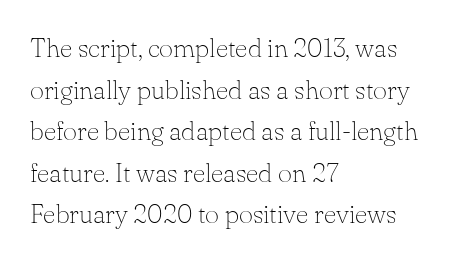
Q: Is the text bold? A: No.
Q: Is the text italic (slanted)? A: No, it is upright.
Q: Is the text underlined? A: No.
Q: How is the paragraph aligned? A: Left-aligned.
Q: Is the spacing between letters normal or unusually wide? A: Normal.
Q: Is the spacing between lines tight, normal or loose? A: Normal.
